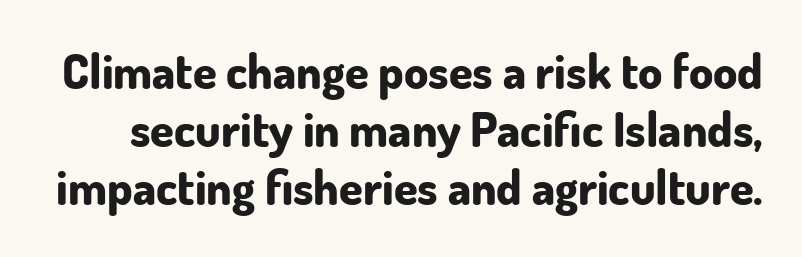
Q: Is the text bold? A: Yes.
Q: Is the text italic (slanted)? A: No, it is upright.
Q: Is the typeface a serif or a sans-serif typeface? A: Sans-serif.
Q: Is the text underlined? A: No.
Q: Is the spacing between letters normal or unusually wide? A: Normal.
Q: Width (condensed, normal, or wide)? A: Normal.
Q: Stroke contrast? A: Low.
Q: x-height? A: Small.
Q: Monospaced? A: No.
